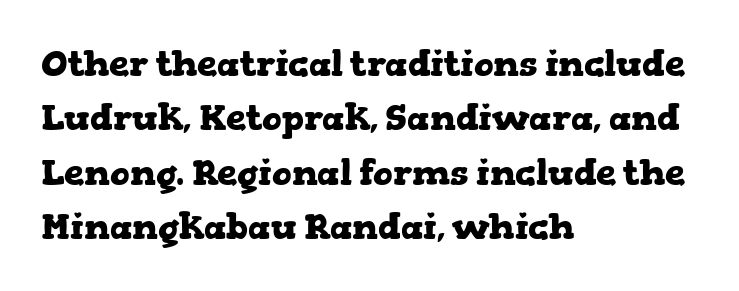
Q: Is the text bold? A: Yes.
Q: Is the text italic (slanted)? A: No, it is upright.
Q: Is the typeface a serif or a sans-serif typeface? A: Serif.
Q: Is the text underlined? A: No.
Q: How is the paragraph aligned? A: Left-aligned.
Q: Is the spacing between letters normal or unusually wide? A: Normal.
Q: Is the spacing between lines tight, normal or loose? A: Normal.
Q: Width (condensed, normal, or wide)? A: Wide.
Q: Stroke contrast? A: Low.
Q: x-height? A: Medium.
Q: Monospaced? A: No.
